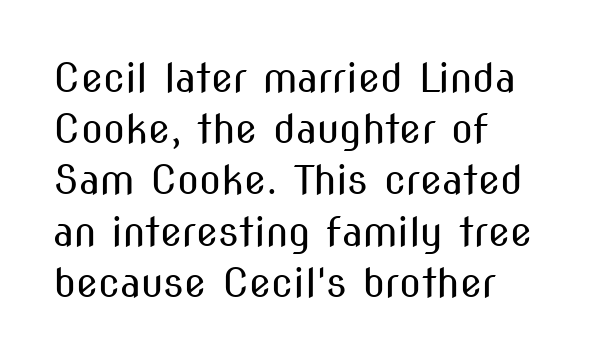
Q: Is the text bold? A: No.
Q: Is the text italic (slanted)? A: No, it is upright.
Q: Is the typeface a serif or a sans-serif typeface? A: Sans-serif.
Q: Is the text underlined? A: No.
Q: Is the spacing between letters normal or unusually wide? A: Normal.
Q: Is the spacing between lines tight, normal or loose? A: Normal.
Q: Width (condensed, normal, or wide)? A: Condensed.
Q: Stroke contrast? A: Medium.
Q: x-height? A: Medium.
Q: Monospaced? A: No.
